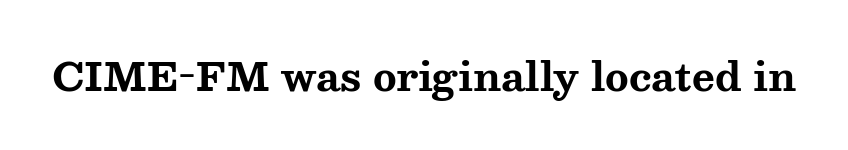
Look at the tracking — it's just the regular setting, nothing added. Designer's note — italics off, roman on. A typesetter would call this proportional, since set widths differ per character. These lines are composed in type with serifs.
